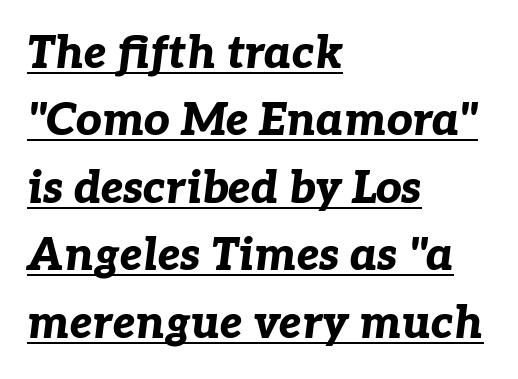
Underline: present. The vertical gap from one line to the next is medium. Character widths vary here, with narrow letters taking less room than wide ones. The type is set solid horizontally, with unmodified tracking. Weight check: bold — yes, fully.
